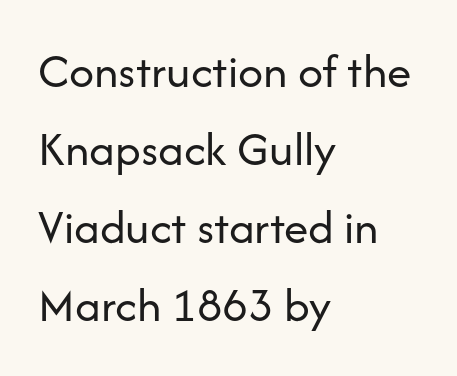
{"serif": "no", "italic": "no", "bold": "no", "weight": "regular", "width": "normal", "stroke_contrast": "low", "x_height": "medium", "monospaced": "no", "underline": "no", "align": "left", "line_spacing": "normal", "line_spacing_ratio": 1.59, "letter_spacing": "normal", "letter_spacing_em": 0.0, "glyph_px": 49}
